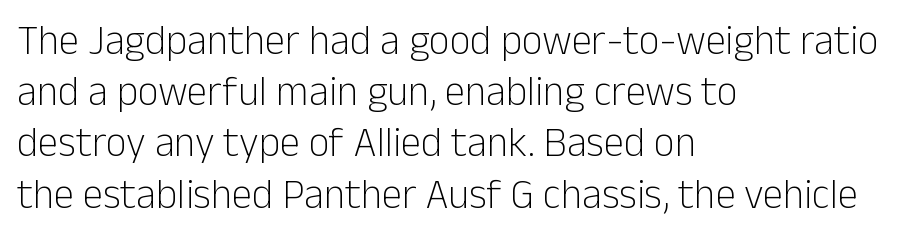
Q: Is the text bold? A: No.
Q: Is the text italic (slanted)? A: No, it is upright.
Q: Is the typeface a serif or a sans-serif typeface? A: Sans-serif.
Q: Is the text underlined? A: No.
Q: How is the paragraph aligned? A: Left-aligned.
Q: Is the spacing between letters normal or unusually wide? A: Normal.
Q: Is the spacing between lines tight, normal or loose? A: Normal.
Q: Width (condensed, normal, or wide)? A: Normal.
Q: Stroke contrast? A: Low.
Q: x-height? A: Medium.
Q: Monospaced? A: No.
